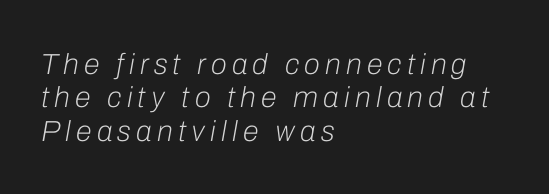
Q: Is the text bold? A: No.
Q: Is the text italic (slanted)? A: Yes, it leans right by about 10 degrees.
Q: Is the text underlined? A: No.
Q: How is the paragraph aligned? A: Left-aligned.
Q: Is the spacing between lines tight, normal or loose? A: Tight.
Q: Width (condensed, normal, or wide)? A: Normal.
Q: Stroke contrast? A: Low.
Q: x-height? A: Medium.
Q: Monospaced? A: No.
